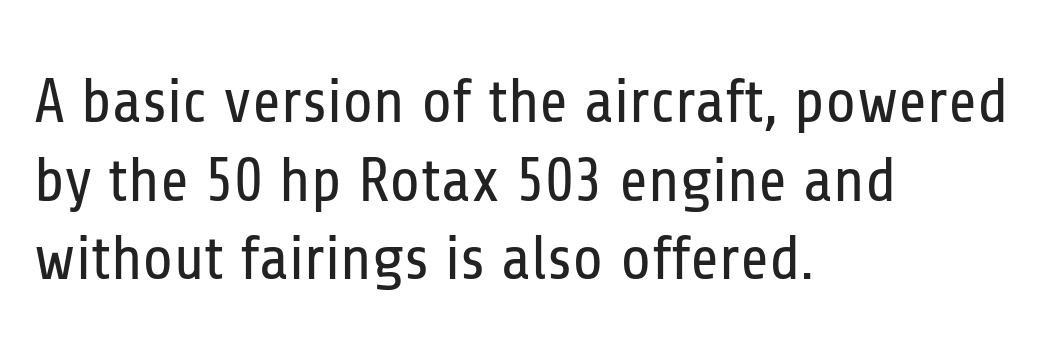
The image shows 62 px regular-weight, condensed sans-serif type, upright; set left-aligned, normal line spacing (1.27x), normal letter spacing, not underlined; low stroke contrast and a medium x-height.
